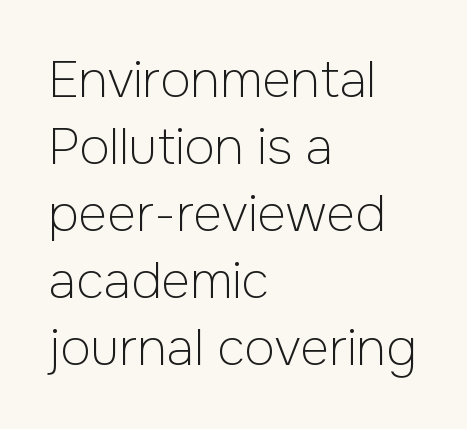
The image shows 50 px light sans-serif type, upright; set left-aligned, normal line spacing (1.34x), normal letter spacing, not underlined; low stroke contrast and a medium x-height.
